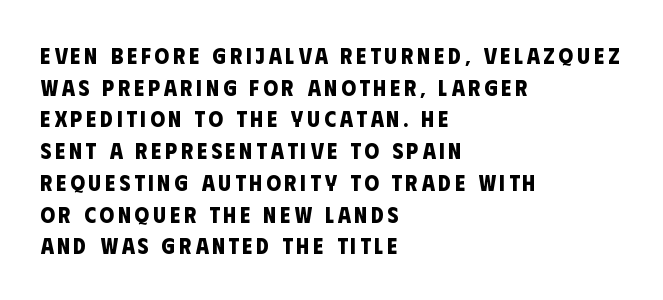
Q: Is the text bold? A: Yes.
Q: Is the text underlined? A: No.
Q: How is the paragraph aligned? A: Left-aligned.
Q: Is the spacing between lines tight, normal or loose? A: Normal.
